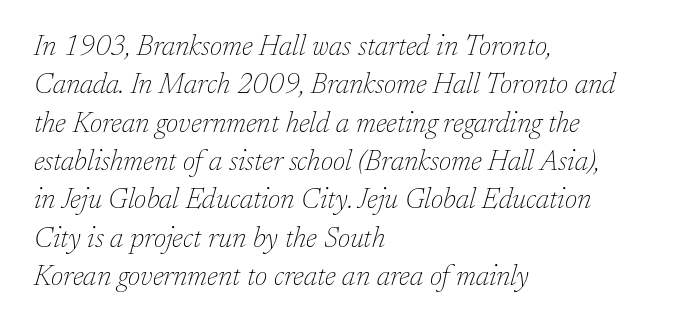
{"serif": "yes", "italic": "yes", "lean": "right", "slant_degrees": 17, "bold": "no", "weight": "thin", "width": "normal", "stroke_contrast": "low", "x_height": "medium", "monospaced": "no", "underline": "no", "align": "left", "line_spacing": "normal", "line_spacing_ratio": 1.37, "letter_spacing": "normal", "letter_spacing_em": 0.0, "glyph_px": 28}
